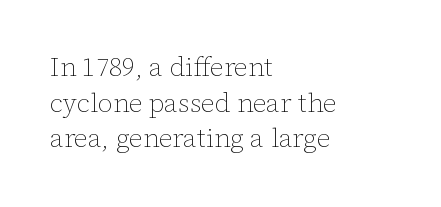
The line texture is even and compact thanks to regular tracking. Honestly, the row spacing looks completely unremarkable. Every row of glyphs begins at an identical x-position on the left. The letters stand straight up with perfectly vertical stems. Stroke thickness stays within the range of a standard reading face or lighter. Unmarked baselines from the first word to the last.
